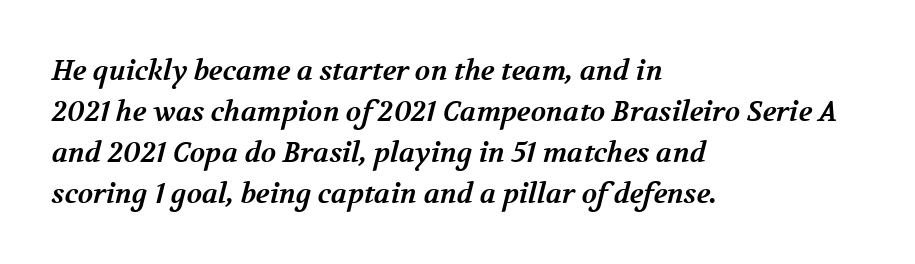
The image shows 28 px bold serif type; set left-aligned, normal line spacing (1.46x), normal letter spacing, not underlined; medium stroke contrast and a medium x-height.
